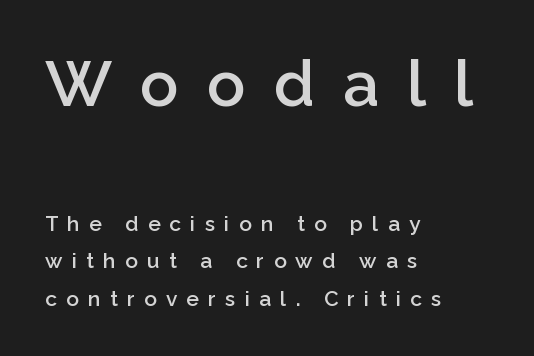
The image shows 64 px semibold sans-serif type, upright; set left-aligned, line spacing 1.79x, unusually wide letter spacing (+0.44 em), not underlined; the first (top) block is 3.05x larger; low stroke contrast and a medium x-height.
